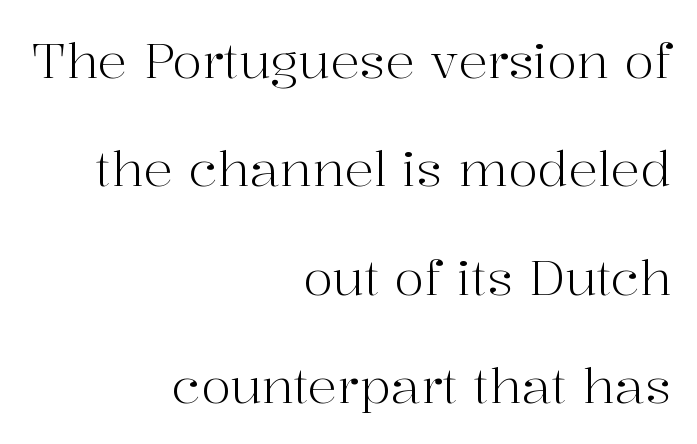
Visually the block forms a straight wall on the right and a jagged coastline on the left. The rendering shows small feet on the letterforms — a serif design. The letters advance in unequal steps, a hallmark of proportional type. The rendering keeps characters at their native spacing. No extra ink here — the face is not bold. Vertically, the passage feels expansive, rows floating well apart.
